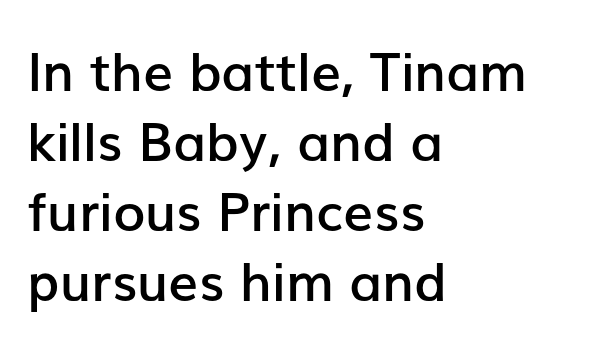
The image shows 53 px semibold sans-serif type, upright; set left-aligned, normal line spacing (1.32x), normal letter spacing, not underlined; low stroke contrast and a medium x-height.
